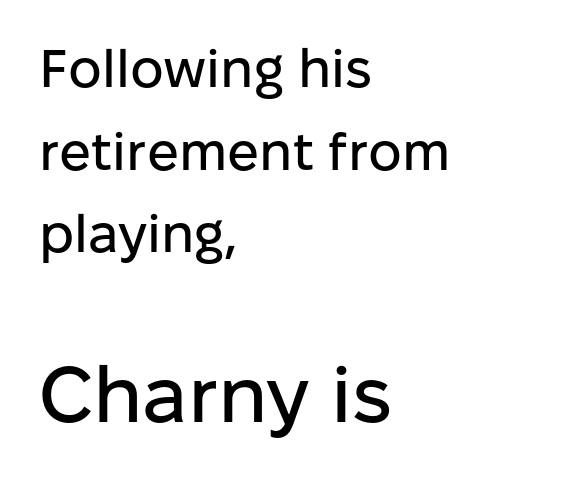
The image shows 79 px sans-serif type, upright; set left-aligned, normal line spacing (1.56x), normal letter spacing, not underlined; the second (bottom) block is 1.49x larger; low stroke contrast and a medium x-height.
